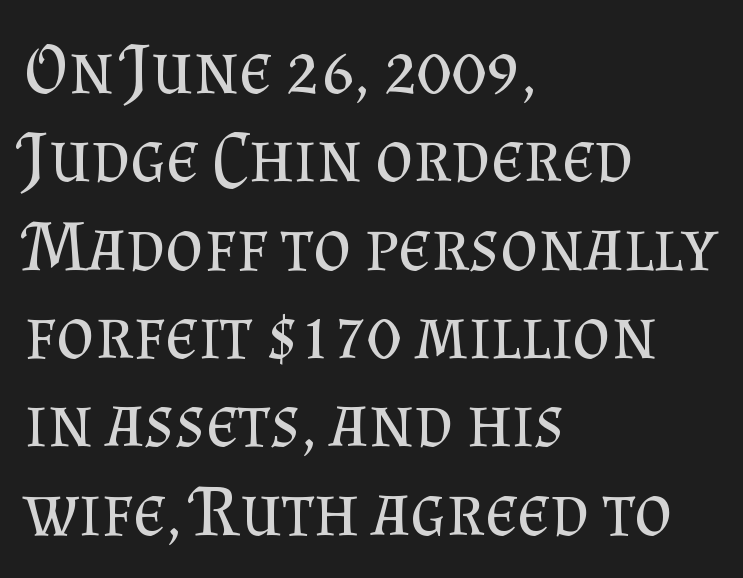
{"serif": "yes", "italic": "no", "bold": "no", "weight": "regular", "width": "normal", "stroke_contrast": "medium", "x_height": "small", "monospaced": "no", "underline": "no", "align": "left", "line_spacing_ratio": 1.21, "letter_spacing": "normal", "letter_spacing_em": 0.0, "glyph_px": 73}
